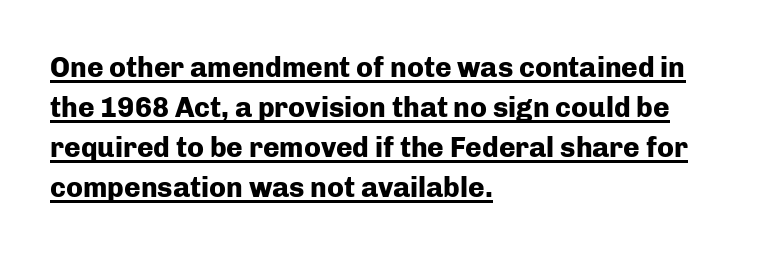
It's the straight-up-and-down kind of type. This sample has the flowing, uneven cadence of proportional lettering. The leading is moderate, giving the passage an even texture. You can tell from the bare stems that sans-serif type was used. The rendered words wear a rule along their underside. The gaps between neighbouring characters are ordinary and unremarkable.
